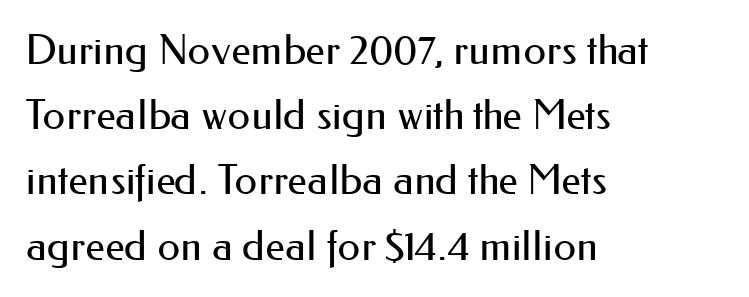
Q: Is the text bold? A: No.
Q: Is the text italic (slanted)? A: No, it is upright.
Q: Is the typeface a serif or a sans-serif typeface? A: Sans-serif.
Q: Is the text underlined? A: No.
Q: How is the paragraph aligned? A: Left-aligned.
Q: Is the spacing between letters normal or unusually wide? A: Normal.
Q: Is the spacing between lines tight, normal or loose? A: Normal.
Q: Width (condensed, normal, or wide)? A: Normal.
Q: Stroke contrast? A: Medium.
Q: x-height? A: Small.
Q: Monospaced? A: No.
